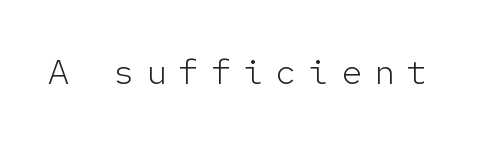
Q: Is the text bold? A: No.
Q: Is the text italic (slanted)? A: No, it is upright.
Q: Is the typeface a serif or a sans-serif typeface? A: Sans-serif.
Q: Is the text underlined? A: No.
Q: Is the spacing between letters normal or unusually wide? A: Unusually wide.
Q: Width (condensed, normal, or wide)? A: Normal.
Q: Stroke contrast? A: Low.
Q: x-height? A: Medium.
Q: Monospaced? A: Yes.
